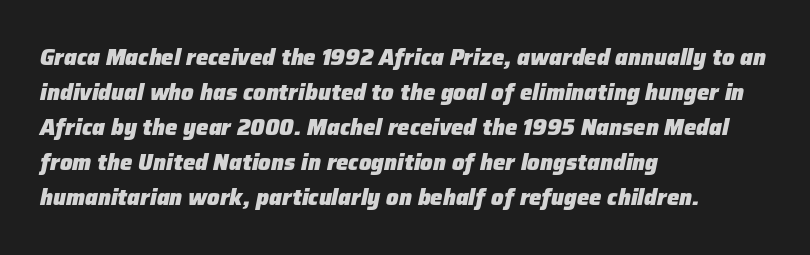
On the weight axis this lands at bold, roughly 700. Plain, unruled lines of type. Looking at the ascenders, they clearly lean. Line beginnings align vertically; line endings do not. The space between consecutive lines is moderate.
